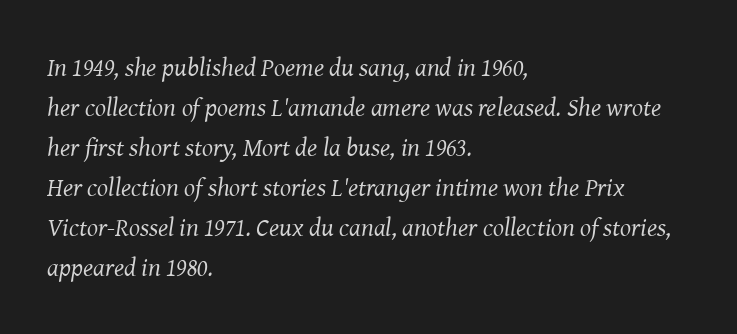
The image shows 26 px text type, italic (leaning right); set left-aligned, normal line spacing (1.54x), normal letter spacing, not underlined.
